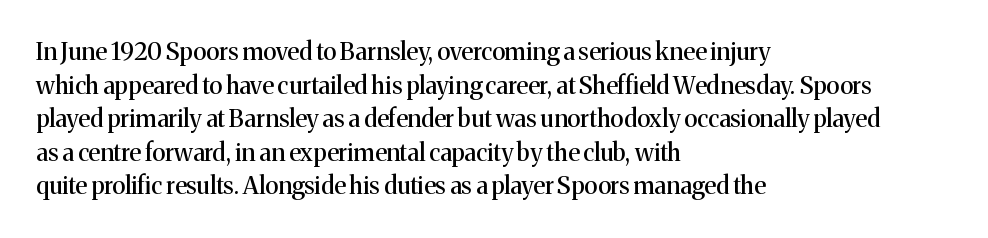
Leading matches the norm, producing a regular column. Every stem runs plumb, perpendicular to the baseline. Underline: absent. In CSS terms this would be text-align: left. Here the glyphs are tracked normally, forming tight word shapes.
